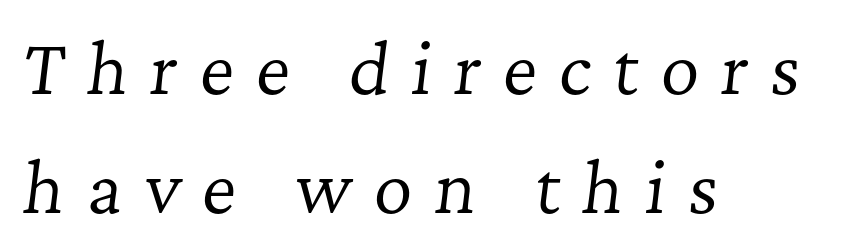
{"serif": "yes", "italic": "yes", "lean": "right", "slant_degrees": 7, "bold": "no", "weight": "regular", "width": "normal", "stroke_contrast": "low", "x_height": "medium", "monospaced": "no", "underline": "no", "align": "left", "line_spacing_ratio": 1.78, "letter_spacing": "wide", "letter_spacing_em": 0.33, "glyph_px": 67}
